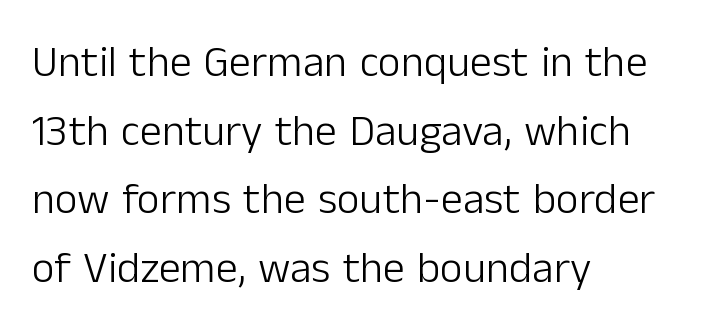
Q: Is the text bold? A: No.
Q: Is the text italic (slanted)? A: No, it is upright.
Q: Is the typeface a serif or a sans-serif typeface? A: Sans-serif.
Q: Is the text underlined? A: No.
Q: How is the paragraph aligned? A: Left-aligned.
Q: Is the spacing between letters normal or unusually wide? A: Normal.
Q: Is the spacing between lines tight, normal or loose? A: Normal.
Q: Width (condensed, normal, or wide)? A: Normal.
Q: Stroke contrast? A: Low.
Q: x-height? A: Medium.
Q: Monospaced? A: No.
